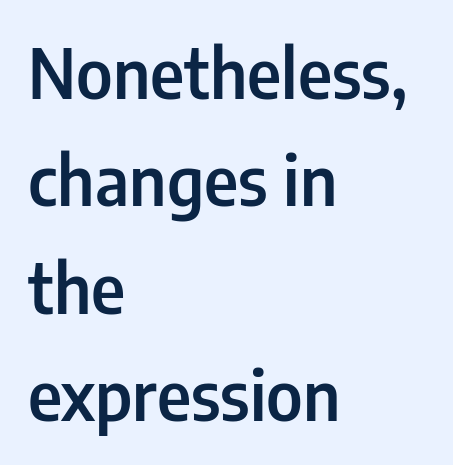
{"serif": "no", "italic": "no", "bold": "semi", "weight": "semibold", "width": "condensed", "stroke_contrast": "low", "x_height": "medium", "monospaced": "no", "underline": "no", "align": "left", "line_spacing": "normal", "line_spacing_ratio": 1.58, "letter_spacing": "normal", "letter_spacing_em": 0.0, "glyph_px": 68}
